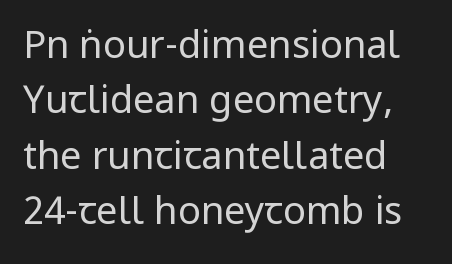
{"serif": "no", "italic": "no", "bold": "no", "weight": "regular", "width": "condensed", "stroke_contrast": "low", "x_height": "large", "monospaced": "no", "underline": "no", "align": "left", "line_spacing": "normal", "line_spacing_ratio": 1.46, "letter_spacing": "normal", "letter_spacing_em": 0.0, "glyph_px": 38}
